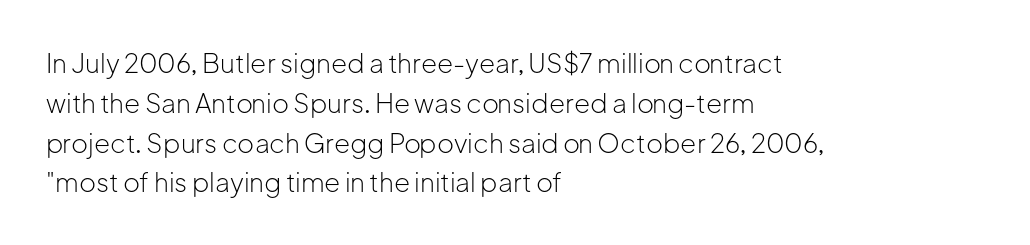
Q: Is the text bold? A: No.
Q: Is the text italic (slanted)? A: No, it is upright.
Q: Is the text underlined? A: No.
Q: How is the paragraph aligned? A: Left-aligned.
Q: Is the spacing between letters normal or unusually wide? A: Normal.
Q: Is the spacing between lines tight, normal or loose? A: Normal.
